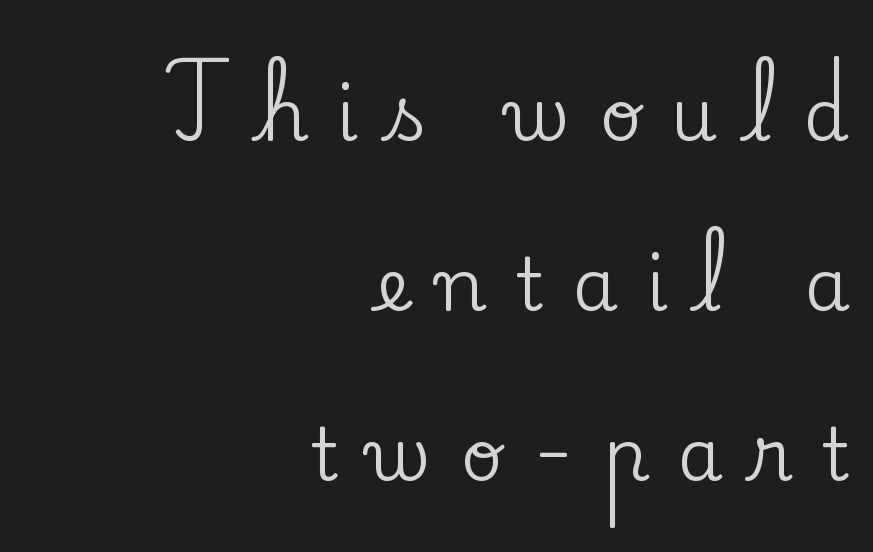
{"serif": "yes", "italic": "no", "width": "normal", "stroke_contrast": "low", "x_height": "small", "monospaced": "no", "underline": "no", "align": "right", "line_spacing": "loose", "line_spacing_ratio": 2.33, "letter_spacing": "wide", "letter_spacing_em": 0.39, "glyph_px": 73}
